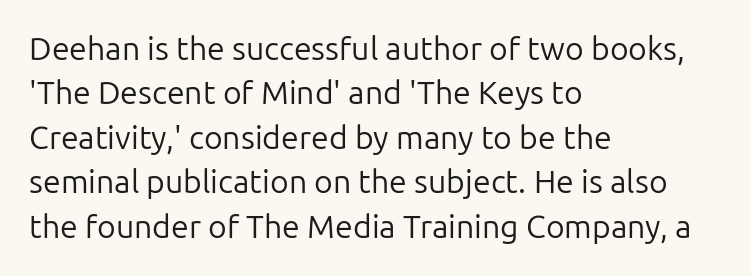
{"serif": "no", "italic": "no", "bold": "no", "weight": "regular", "width": "normal", "stroke_contrast": "low", "x_height": "medium", "monospaced": "no", "underline": "no", "align": "left", "line_spacing": "normal", "line_spacing_ratio": 1.39, "letter_spacing": "normal", "letter_spacing_em": 0.0, "glyph_px": 32}
